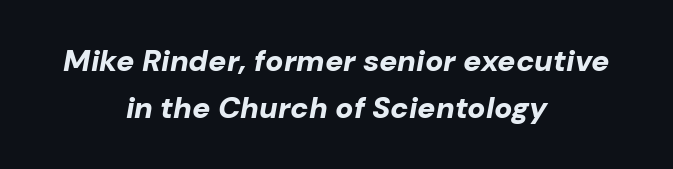
The image shows 30 px bold type, italic (leaning right); set centered, normal line spacing (1.56x), normal letter spacing, not underlined; low stroke contrast and a medium x-height.
